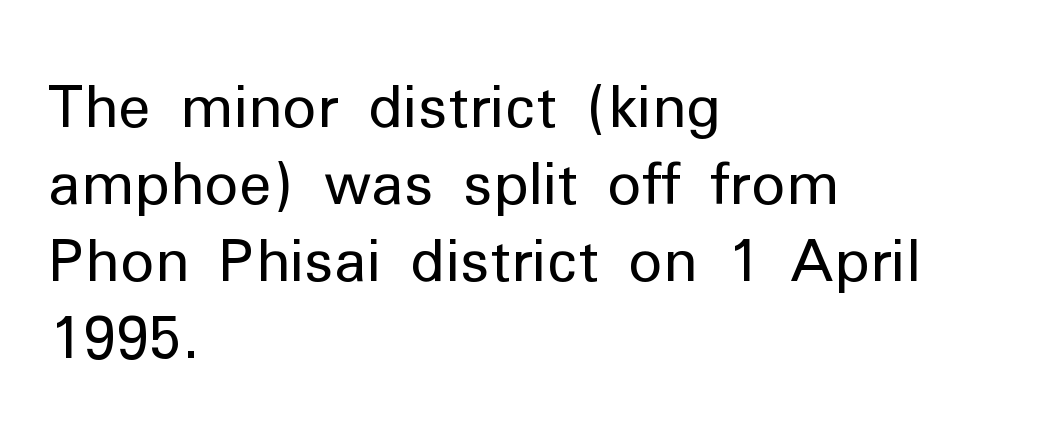
{"serif": "no", "italic": "no", "bold": "no", "weight": "regular", "width": "normal", "stroke_contrast": "low", "x_height": "medium", "monospaced": "no", "underline": "no", "align": "left", "line_spacing": "normal", "line_spacing_ratio": 1.33, "letter_spacing": "normal", "letter_spacing_em": 0.0, "glyph_px": 58}
